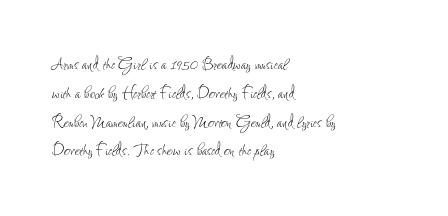
The image shows 20 px text type; set left-aligned, normal line spacing (1.44x), normal letter spacing, not underlined.
